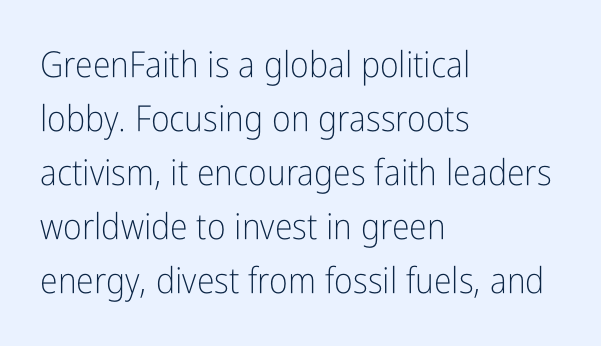
The image shows 36 px light, condensed sans-serif type, upright; set left-aligned, normal line spacing (1.5x), normal letter spacing, not underlined; low stroke contrast and a medium x-height.
